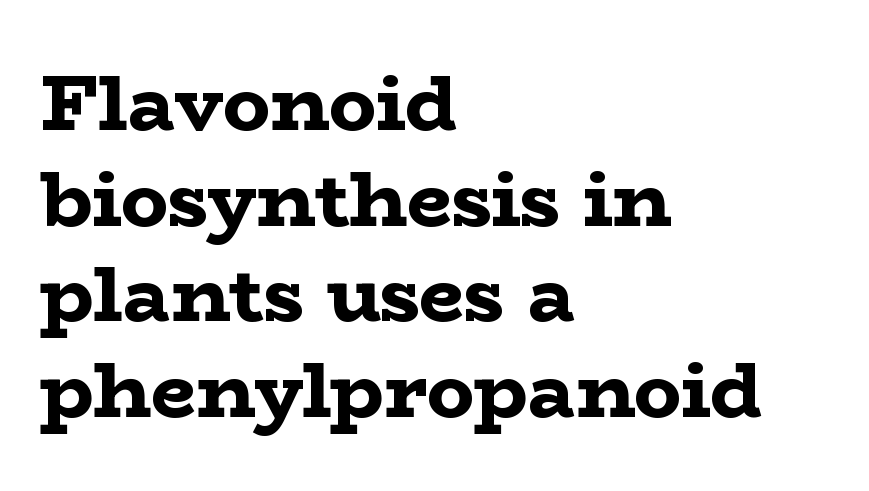
Q: Is the text bold? A: Yes.
Q: Is the text italic (slanted)? A: No, it is upright.
Q: Is the typeface a serif or a sans-serif typeface? A: Serif.
Q: Is the text underlined? A: No.
Q: How is the paragraph aligned? A: Left-aligned.
Q: Is the spacing between letters normal or unusually wide? A: Normal.
Q: Width (condensed, normal, or wide)? A: Wide.
Q: Stroke contrast? A: Low.
Q: x-height? A: Medium.
Q: Monospaced? A: No.
